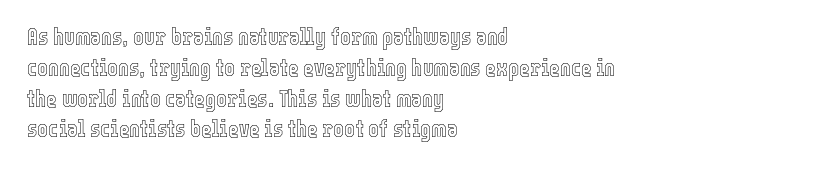
Q: Is the text italic (slanted)? A: No, it is upright.
Q: Is the text underlined? A: No.
Q: How is the paragraph aligned? A: Left-aligned.
Q: Is the spacing between letters normal or unusually wide? A: Normal.
Q: Is the spacing between lines tight, normal or loose? A: Normal.
